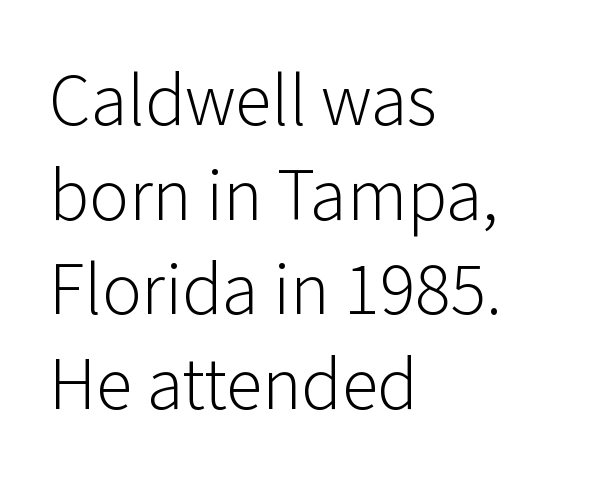
A typesetter would call this leading conventional body-copy spacing. Are there feet on the stems? There aren't — it's a sans. Is this a fixed-width face? No — the glyphs have proportional, varying widths. No chunkiness to these letters — they're not bold. The typesetter chose a ragged-right arrangement here. This rendering leaves character spacing at its baseline value.
